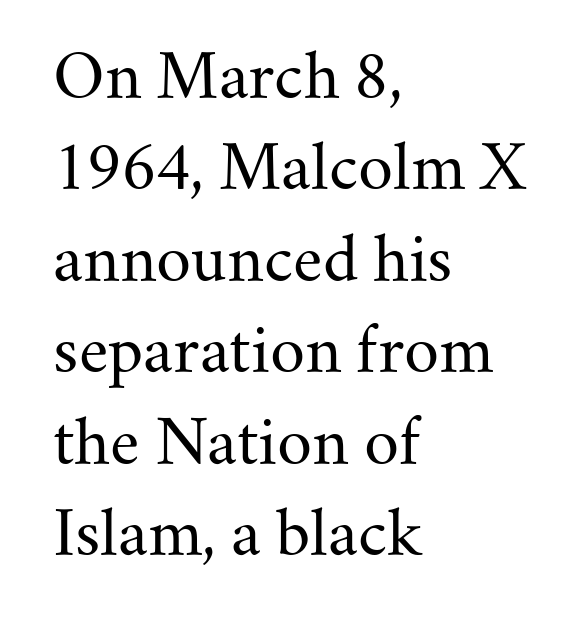
Characters follow at the spacing the type designer built in. Compared with a typical body face, this is equally light or lighter still. Yep, those are serifs on the letters. The space beneath each line is pristine and unruled. Casual observation: everything's shoved over to the left.
